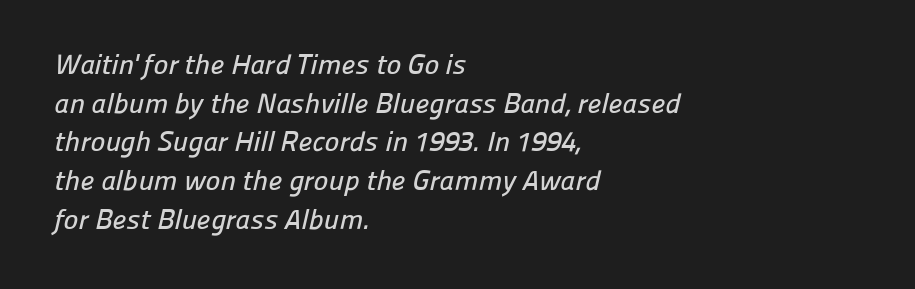
{"serif": "no", "width": "normal", "stroke_contrast": "low", "x_height": "medium", "monospaced": "no", "underline": "no", "align": "left", "line_spacing": "normal", "line_spacing_ratio": 1.38, "letter_spacing": "normal", "letter_spacing_em": 0.0, "glyph_px": 28}
